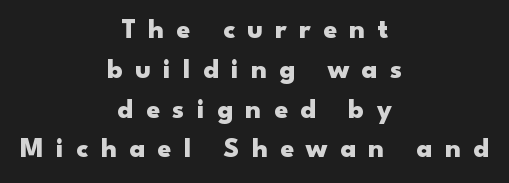
Observe the wide spacing: letters keep a clear distance from each other. The letters stand upright; this is a roman face. Check where the strokes stop: nothing finishes them off — pure sans. Stroke thickness is high; the sample reads as a true bold. The strip under each line holds only bare page. Each letter keeps its own natural width here, so spacing adapts to shape.
